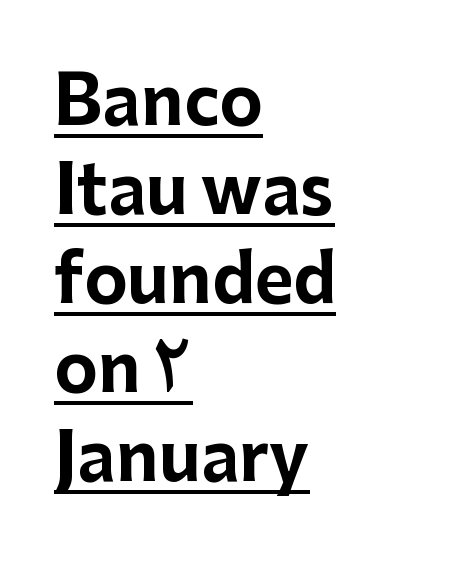
{"serif": "no", "italic": "no", "bold": "yes", "weight": "bold", "width": "normal", "stroke_contrast": "low", "x_height": "medium", "monospaced": "no", "underline": "yes", "align": "left", "line_spacing": "normal", "line_spacing_ratio": 1.35, "letter_spacing": "normal", "letter_spacing_em": 0.0, "glyph_px": 66}
